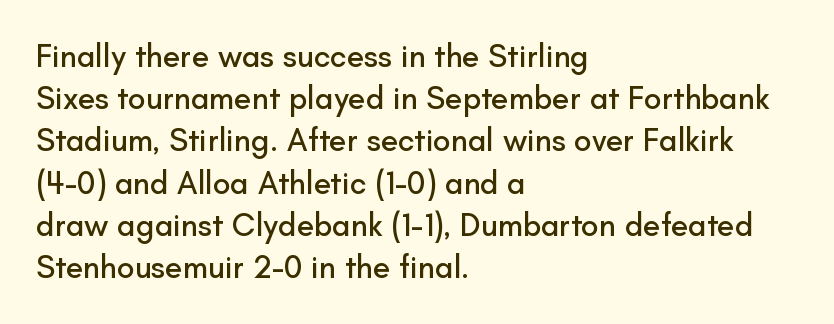
Left-aligned paragraph, ragged on the right. Look at the bottom of the vertical strokes: they stop flat, with no serifs. Clear beneath every line of the passage. The lettering holds an erect, upright posture throughout. Short note: letters normally spaced.
